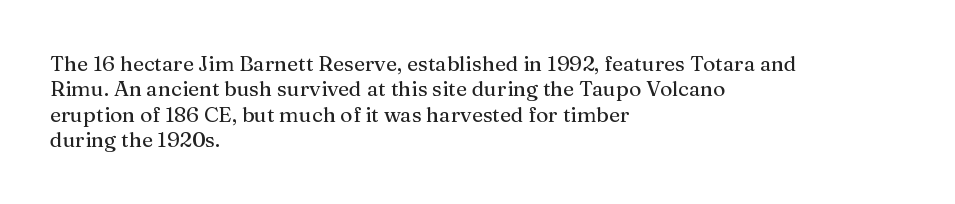
Short and long lines alike share a common starting point at left. Letters rest on an invisible, unmarked baseline. No extra tracking has been applied to these lines. Is there any slant? The stems are plumb.
